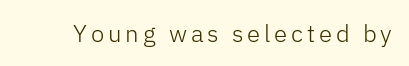
{"italic": "no", "bold": "no", "underline": "no", "glyph_px": 24}
